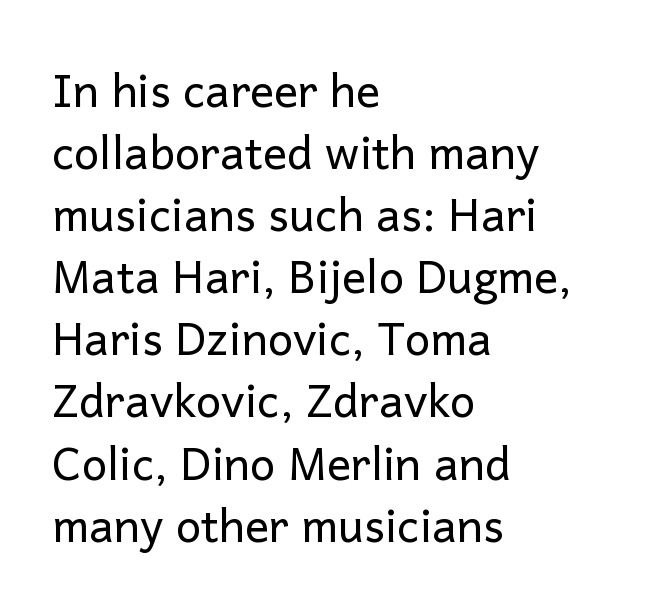
Q: Is the text bold? A: No.
Q: Is the text italic (slanted)? A: No, it is upright.
Q: Is the typeface a serif or a sans-serif typeface? A: Sans-serif.
Q: Is the text underlined? A: No.
Q: How is the paragraph aligned? A: Left-aligned.
Q: Is the spacing between letters normal or unusually wide? A: Normal.
Q: Is the spacing between lines tight, normal or loose? A: Normal.
Q: Width (condensed, normal, or wide)? A: Normal.
Q: Stroke contrast? A: Low.
Q: x-height? A: Medium.
Q: Monospaced? A: No.
